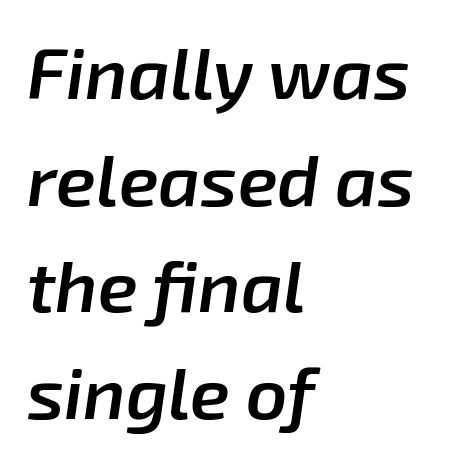
The image shows 72 px semibold type, italic (leaning right); set left-aligned, normal line spacing (1.48x), normal letter spacing, not underlined; low stroke contrast and a medium x-height.
